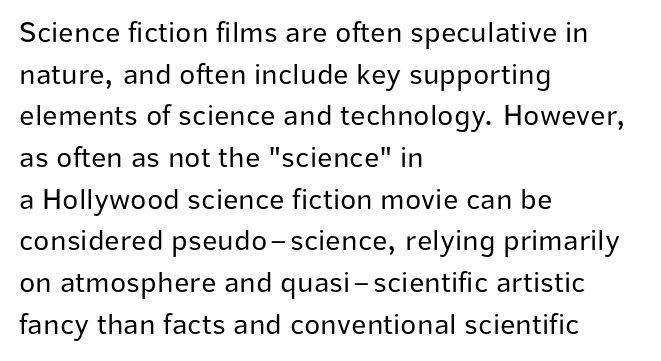
The image shows 30 px regular-weight sans-serif type, upright; set left-aligned, normal line spacing (1.39x), normal letter spacing, not underlined; low stroke contrast and a medium x-height.
